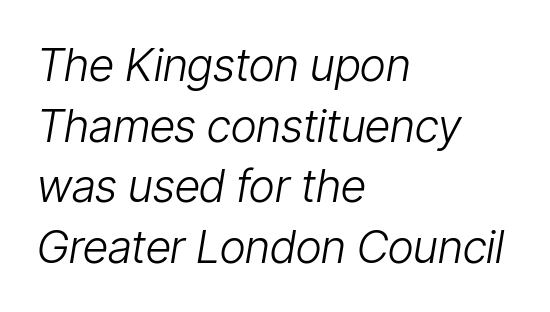
All the whitespace from short lines collects on the right. Summary of vertical rhythm: regular, with standard interline spacing. These lines are rendered in a variable-pitch font. Here the glyphs are tracked normally, forming tight word shapes. Unmarked baselines from the first word to the last. No letter is thick-stroked: the sample isn't bold.
